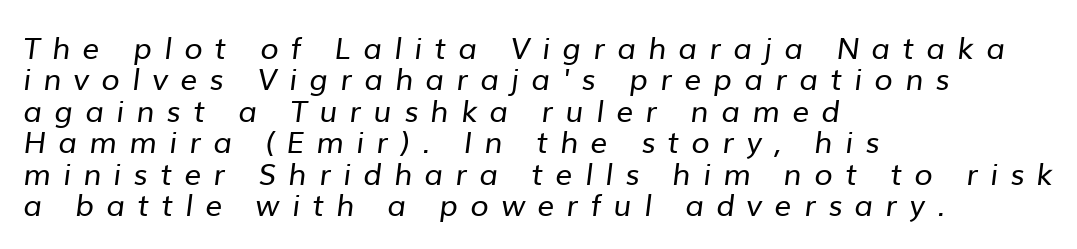
These lines huddle together more closely than default settings would place them. How are the letters spaced? Widely, with obvious added tracking. The paragraph shown leans on its left margin. Each stroke keeps to a modest, everyday thickness or less. Spacing verdict: proportional, widths tailored to each character. Examine the stroke ends and you'll find no serifs.
